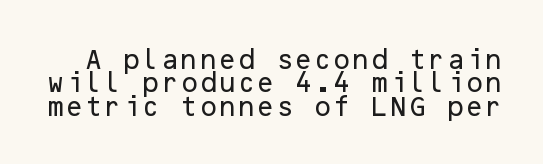
Vertically, the passage feels compressed, each row crowding the next. These lines were composed using upright roman letters. The type is set solid horizontally, with unmodified tracking. Just letters on the line, the space beneath them empty.
